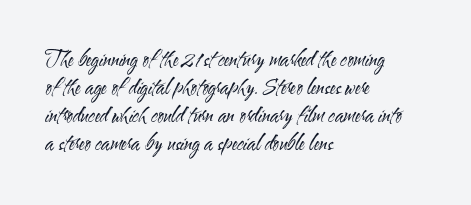
{"bold": "no", "underline": "no", "align": "left", "line_spacing": "normal", "line_spacing_ratio": 1.33, "letter_spacing": "normal", "letter_spacing_em": 0.0, "glyph_px": 21}
